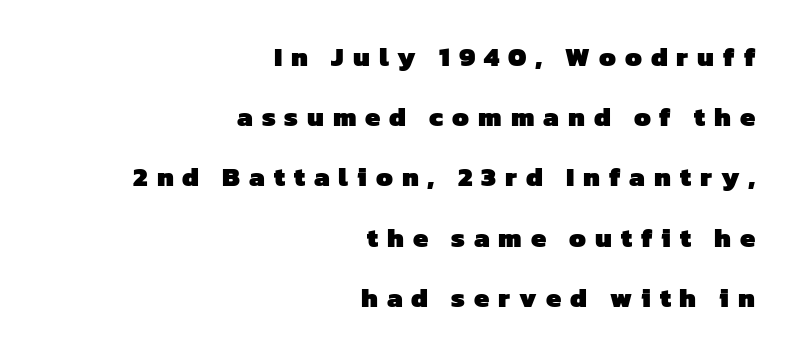
{"bold": "yes", "underline": "no", "align": "right", "line_spacing": "loose", "line_spacing_ratio": 2.23, "letter_spacing": "wide", "letter_spacing_em": 0.33, "glyph_px": 27}
